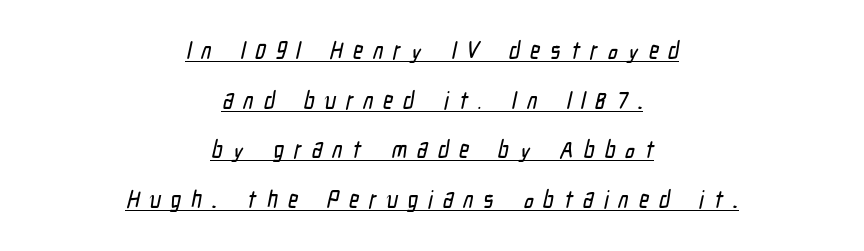
{"underline": "yes", "align": "center", "line_spacing": "loose", "line_spacing_ratio": 2.07, "letter_spacing": "wide", "letter_spacing_em": 0.42, "glyph_px": 24}
